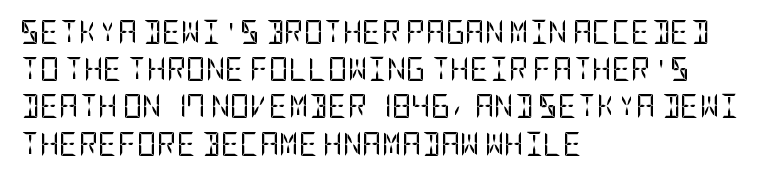
The image shows 24 px text type, upright; set left-aligned, normal line spacing (1.55x), normal letter spacing, not underlined.
